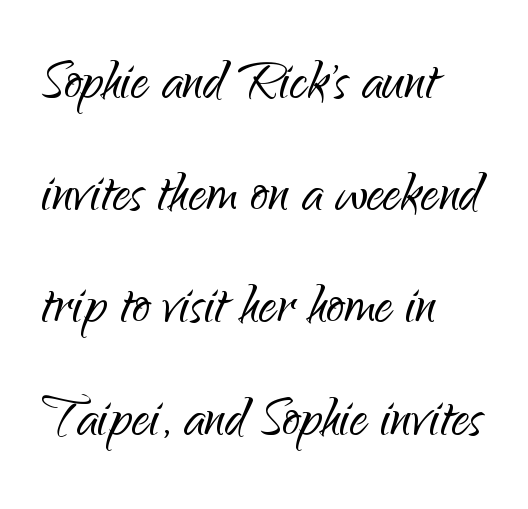
{"serif": "no", "bold": "no", "weight": "light", "width": "normal", "stroke_contrast": "low", "x_height": "small", "monospaced": "no", "underline": "no", "align": "left", "line_spacing": "normal", "line_spacing_ratio": 1.58, "letter_spacing": "normal", "letter_spacing_em": 0.0, "glyph_px": 71}
